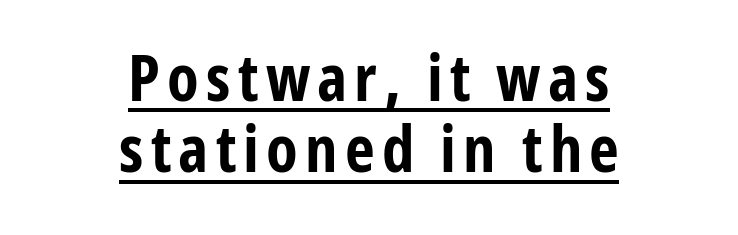
Q: Is the text bold? A: Yes.
Q: Is the text italic (slanted)? A: No, it is upright.
Q: Is the typeface a serif or a sans-serif typeface? A: Sans-serif.
Q: Is the text underlined? A: Yes.
Q: How is the paragraph aligned? A: Centered.
Q: Is the spacing between lines tight, normal or loose? A: Tight.
Q: Width (condensed, normal, or wide)? A: Condensed.
Q: Stroke contrast? A: Low.
Q: x-height? A: Medium.
Q: Monospaced? A: No.
